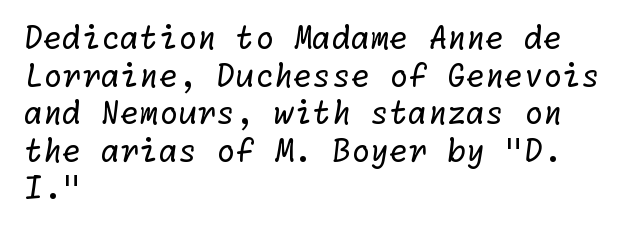
{"serif": "no", "bold": "no", "weight": "regular", "width": "normal", "stroke_contrast": "low", "x_height": "medium", "underline": "no", "align": "left", "line_spacing_ratio": 1.21, "letter_spacing": "normal", "letter_spacing_em": 0.0, "glyph_px": 31}
